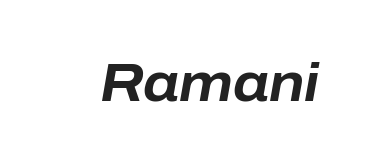
Look at the stroke-to-counter ratio: heavy, a bold. Each word holds together tightly as a unit, with standard inter-letter gaps. Looking at the ascenders, they clearly lean. Varying glyph widths throughout — classic text-font behaviour.
